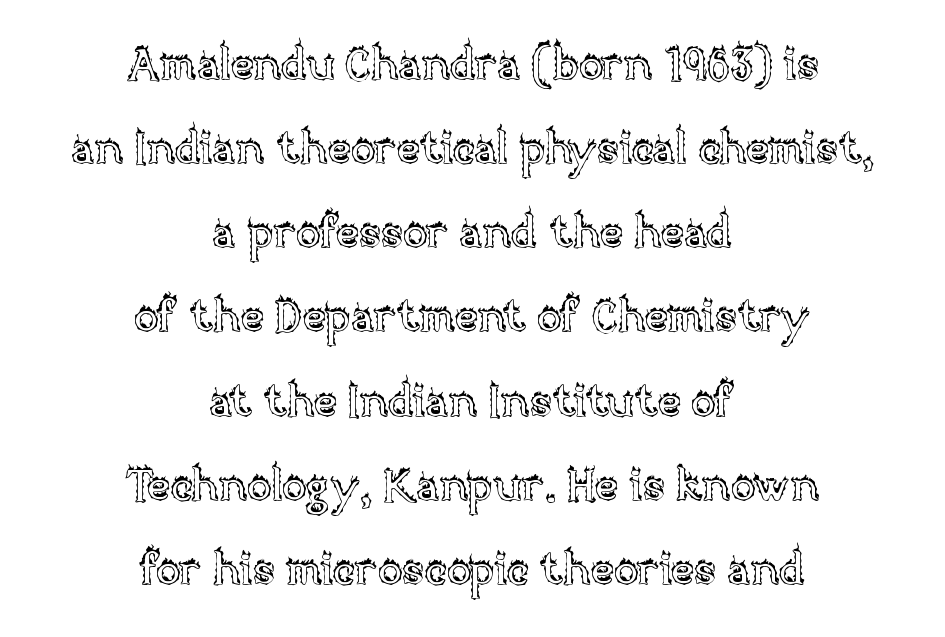
In terms of letterspacing, this is plain default setting. Caption: multi-line text, centered on the measure. Do the characters align in a grid? No, the font is proportional. The glyphs are unaccompanied by any horizontal stroke below them. Tall strokes in this sample are plumb rather than angled.
